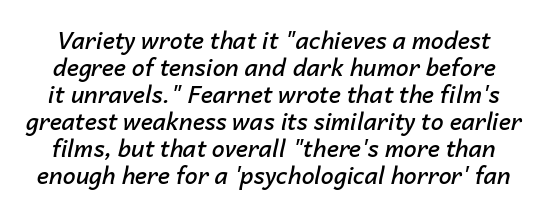
{"italic": "yes", "lean": "right", "slant_degrees": 14, "bold": "semi", "underline": "no", "line_spacing_ratio": 1.17, "letter_spacing": "normal", "letter_spacing_em": 0.0, "glyph_px": 23}
